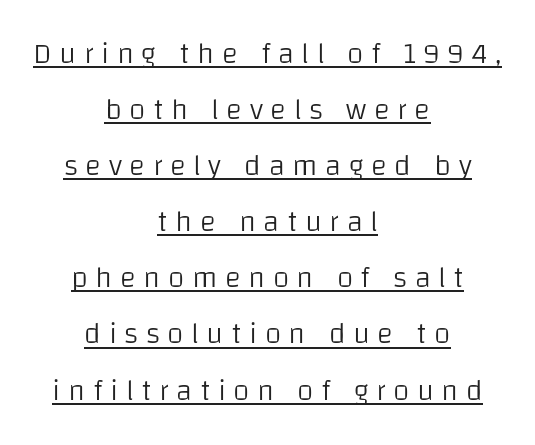
The font family rendered here belongs to the sans-serif group. Varying glyph widths throughout — classic text-font behaviour. Weight: in the light-to-regular range. Neither beginnings nor endings align; midpoints do. Has an underline been added? It has.
